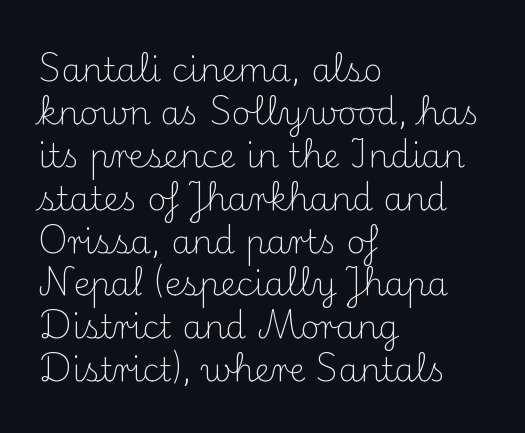
{"serif": "yes", "italic": "no", "bold": "no", "weight": "light", "width": "normal", "stroke_contrast": "medium", "x_height": "small", "monospaced": "no", "underline": "no", "align": "left", "line_spacing": "normal", "line_spacing_ratio": 1.3, "letter_spacing": "normal", "letter_spacing_em": 0.0, "glyph_px": 33}
